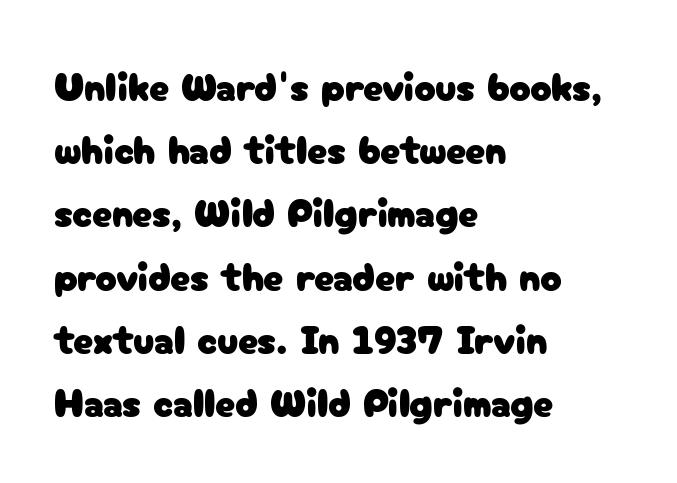
The image shows 40 px sans-serif type, upright; set left-aligned, normal line spacing (1.58x), normal letter spacing, not underlined; low stroke contrast and a medium x-height.
